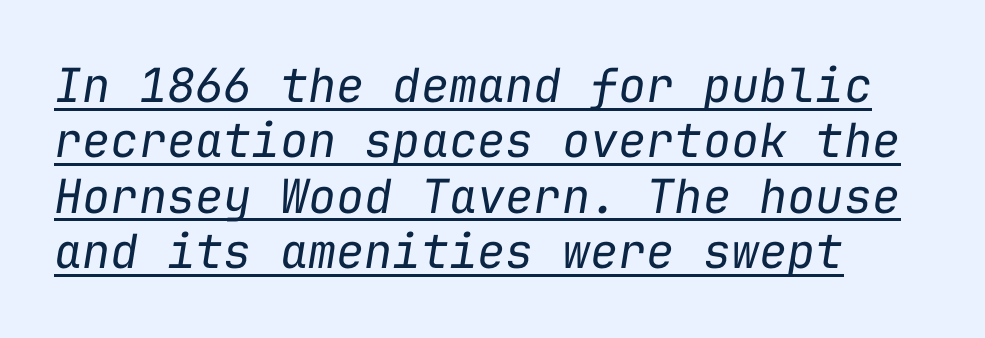
The image shows 47 px regular-weight type, italic (leaning right), monospaced; set line spacing 1.18x, normal letter spacing, underlined; low stroke contrast and a medium x-height.
